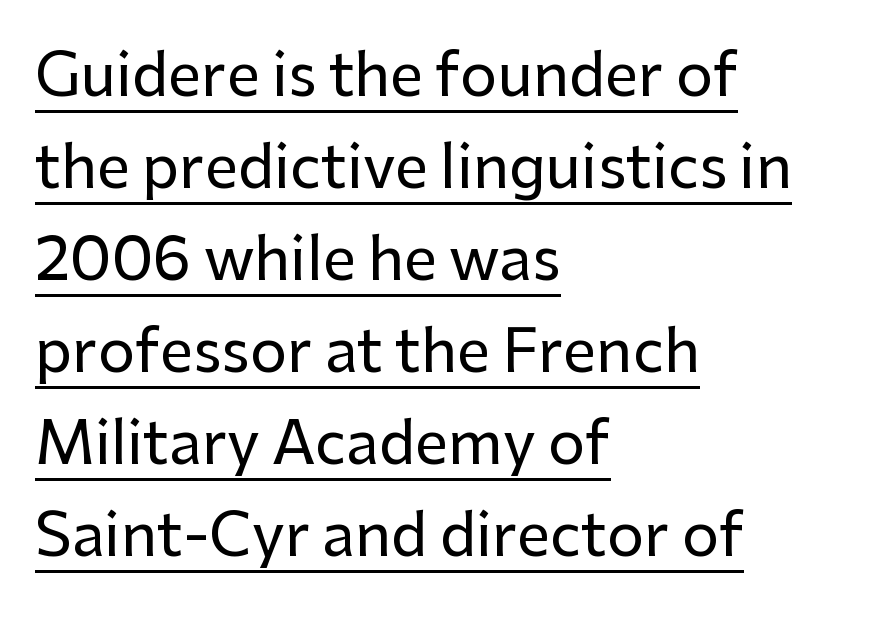
The image shows 59 px sans-serif type, upright; set left-aligned, normal line spacing (1.56x), normal letter spacing, underlined; low stroke contrast and a medium x-height.
